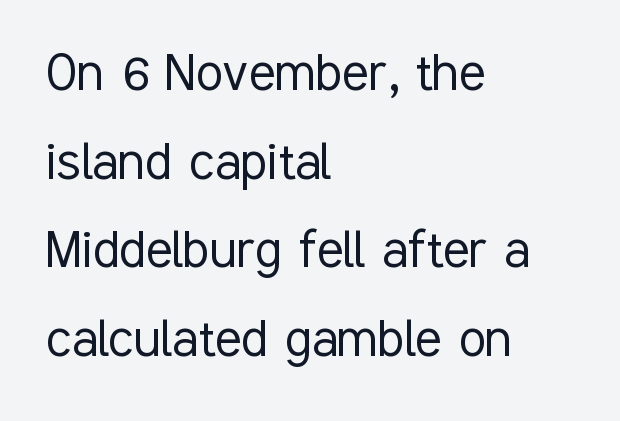
Characters remain perfectly vertical along every line. Any mark beneath the type? The region is blank. Stems and bowls with no extra thickness — not bold. In terms of letterspacing, this is plain default setting.
